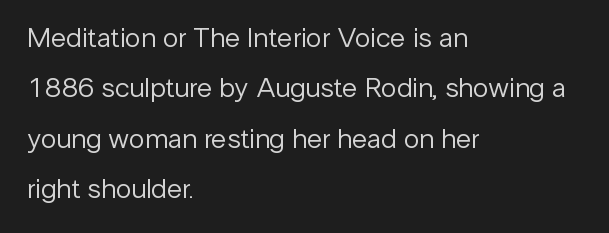
There is no visible air inserted between adjacent glyphs. Posture: upright roman. Lines of text with bare space underneath. The face used here is proportionally spaced, like ordinary book or web type. No feet cap the strokes, marking this as sans-serif type. The compositor pushed each line to the left boundary.
